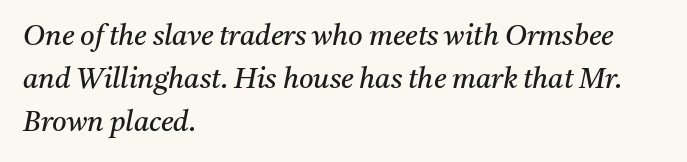
Spacing verdict: proportional, widths tailored to each character. This is not heavy type; no bold has been used. In terms of letterform style, serifs are clearly present. Observe the lean: these are italic letterforms.
